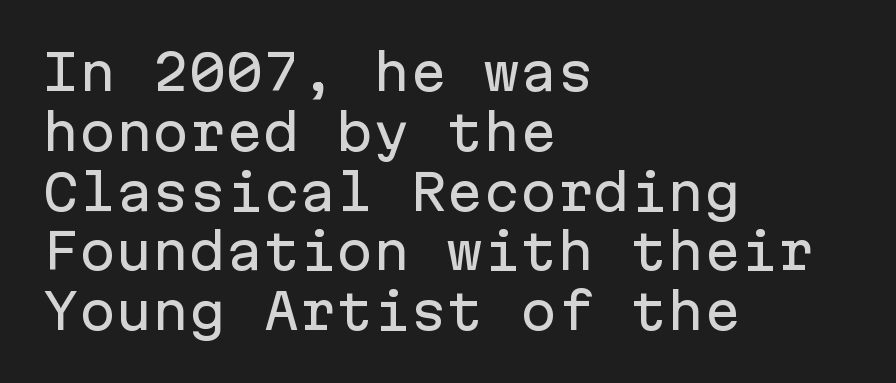
Q: Is the text italic (slanted)? A: No, it is upright.
Q: Is the typeface a serif or a sans-serif typeface? A: Sans-serif.
Q: Is the text underlined? A: No.
Q: How is the paragraph aligned? A: Left-aligned.
Q: Is the spacing between letters normal or unusually wide? A: Normal.
Q: Width (condensed, normal, or wide)? A: Normal.
Q: Stroke contrast? A: Low.
Q: x-height? A: Medium.
Q: Monospaced? A: Yes.
